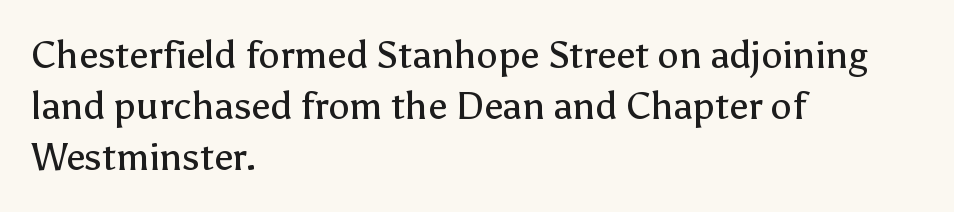
The image shows 38 px regular-weight sans-serif type, upright; set left-aligned, normal line spacing (1.34x), normal letter spacing, not underlined; low stroke contrast and a medium x-height.
